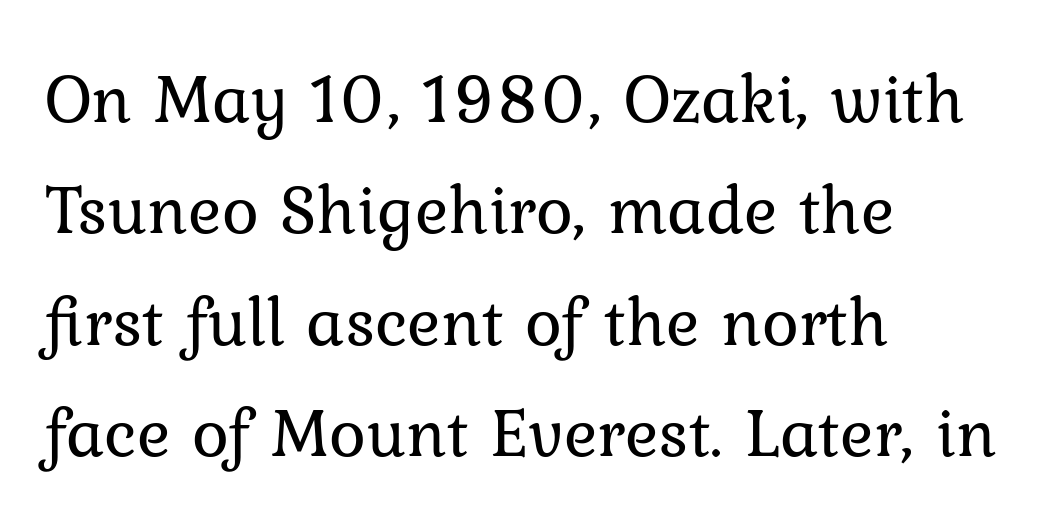
The passage is arranged the way most books set body copy — flush left. Stroke terminals: seriffed. Proportional: the letters do not fall into vertical columns. The weight would be labelled regular, book, light, or lighter still. Anything drawn beneath the words? Only blank space. Rows of type keep a routine distance in the vertical direction.
